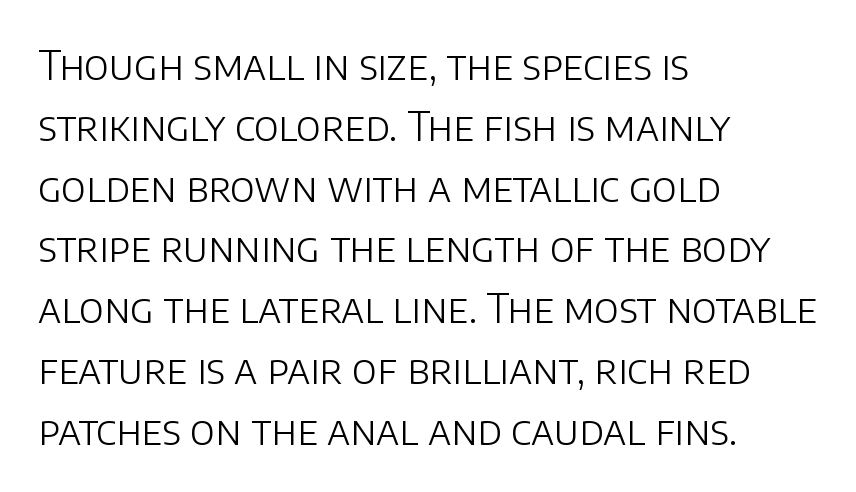
Nope, no serifs anywhere on these letters. The typesetting does not lean heavy: it is not bold. A typesetter would call this leading conventional body-copy spacing. Each letter keeps its own natural width here, so spacing adapts to shape. The rendering keeps characters at their native spacing. Short and long lines alike share a common starting point at left.
